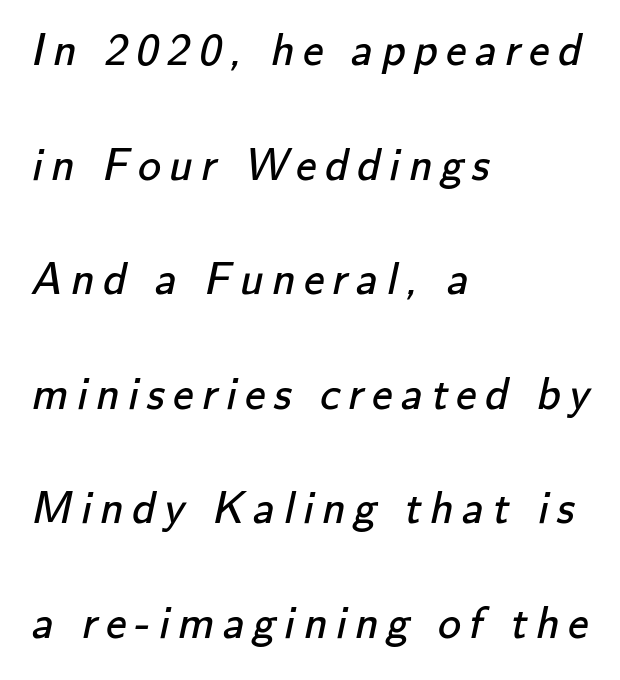
{"serif": "no", "bold": "no", "weight": "regular", "width": "normal", "stroke_contrast": "low", "x_height": "small", "monospaced": "no", "underline": "no", "align": "left", "line_spacing": "loose", "line_spacing_ratio": 2.49, "glyph_px": 46}
